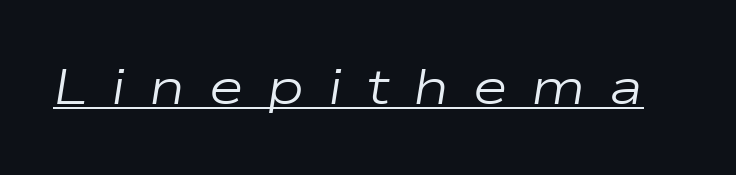
Compared with undecorated copy, this sample adds a rule below the words. This sample has the flowing, uneven cadence of proportional lettering. Vertical stems look standard width or narrower in stroke. If you drew a line through each stem, it would be angled. These lines have a slow, spaced-out rhythm from letter to letter.
